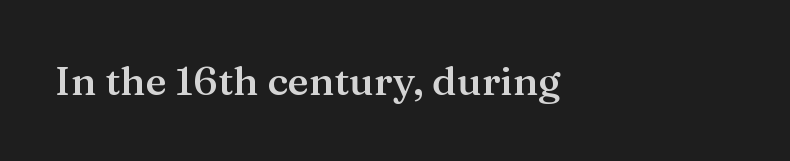
The image shows 40 px semibold serif type, upright; set left-aligned, normal letter spacing, not underlined; medium stroke contrast and a medium x-height.
